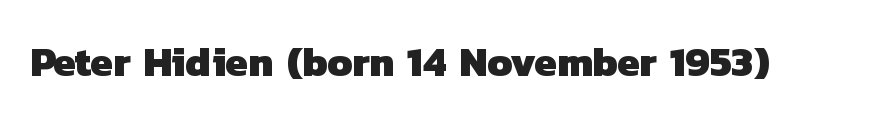
Q: Is the text bold? A: Yes.
Q: Is the typeface a serif or a sans-serif typeface? A: Sans-serif.
Q: Is the text underlined? A: No.
Q: Is the spacing between letters normal or unusually wide? A: Normal.
Q: Width (condensed, normal, or wide)? A: Normal.
Q: Stroke contrast? A: Low.
Q: x-height? A: Medium.
Q: Monospaced? A: No.
